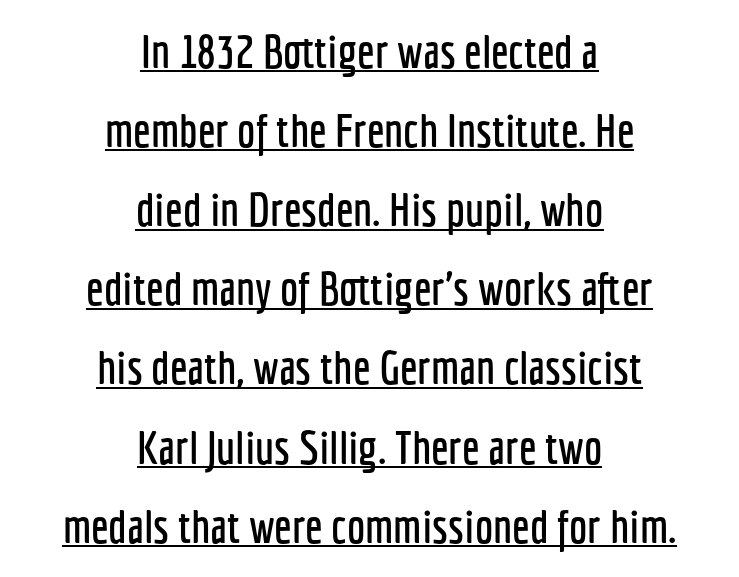
{"serif": "no", "italic": "no", "width": "condensed", "stroke_contrast": "low", "x_height": "medium", "monospaced": "no", "underline": "yes", "align": "center", "line_spacing_ratio": 1.72, "letter_spacing": "normal", "letter_spacing_em": 0.0, "glyph_px": 46}
